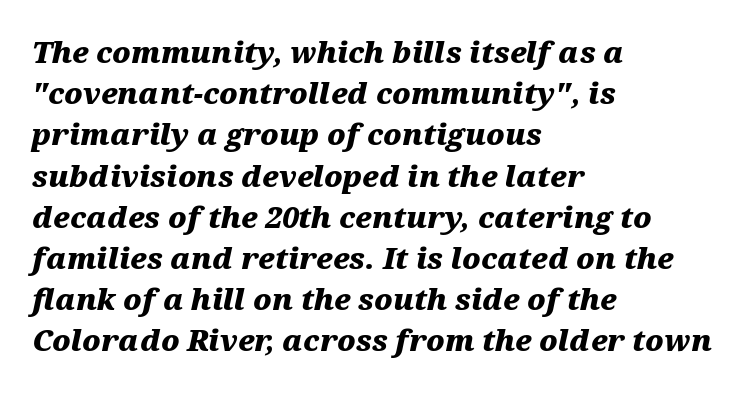
{"italic": "yes", "lean": "right", "slant_degrees": 12, "bold": "yes", "weight": "heavy", "width": "wide", "stroke_contrast": "medium", "x_height": "medium", "monospaced": "no", "underline": "no", "align": "left", "line_spacing": "normal", "line_spacing_ratio": 1.42, "letter_spacing": "normal", "letter_spacing_em": 0.0, "glyph_px": 29}
